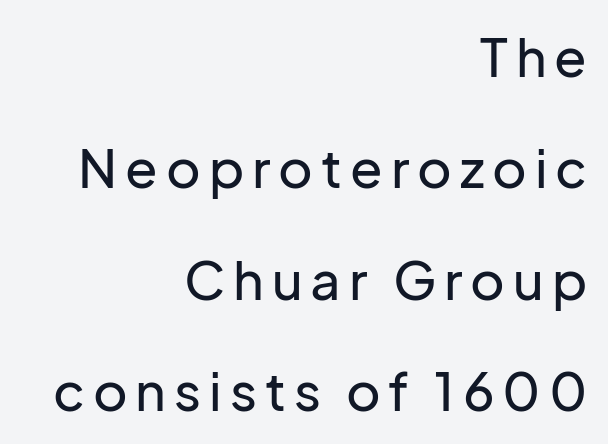
Q: Is the text italic (slanted)? A: No, it is upright.
Q: Is the typeface a serif or a sans-serif typeface? A: Sans-serif.
Q: Is the text underlined? A: No.
Q: How is the paragraph aligned? A: Right-aligned.
Q: Is the spacing between lines tight, normal or loose? A: Loose.
Q: Width (condensed, normal, or wide)? A: Normal.
Q: Stroke contrast? A: Low.
Q: x-height? A: Medium.
Q: Monospaced? A: No.
